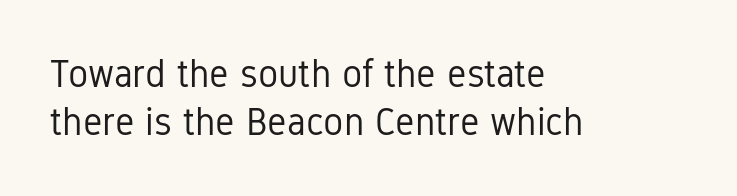
Q: Is the text bold? A: No.
Q: Is the text italic (slanted)? A: No, it is upright.
Q: Is the typeface a serif or a sans-serif typeface? A: Sans-serif.
Q: Is the text underlined? A: No.
Q: How is the paragraph aligned? A: Left-aligned.
Q: Is the spacing between letters normal or unusually wide? A: Normal.
Q: Is the spacing between lines tight, normal or loose? A: Normal.
Q: Width (condensed, normal, or wide)? A: Condensed.
Q: Stroke contrast? A: Low.
Q: x-height? A: Medium.
Q: Monospaced? A: No.
